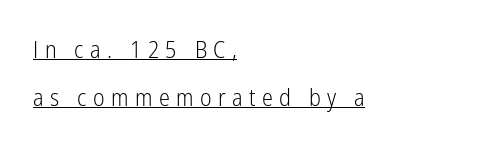
Q: Is the text bold? A: No.
Q: Is the text italic (slanted)? A: No, it is upright.
Q: Is the text underlined? A: Yes.
Q: How is the paragraph aligned? A: Left-aligned.
Q: Is the spacing between letters normal or unusually wide? A: Unusually wide.
Q: Is the spacing between lines tight, normal or loose? A: Loose.
